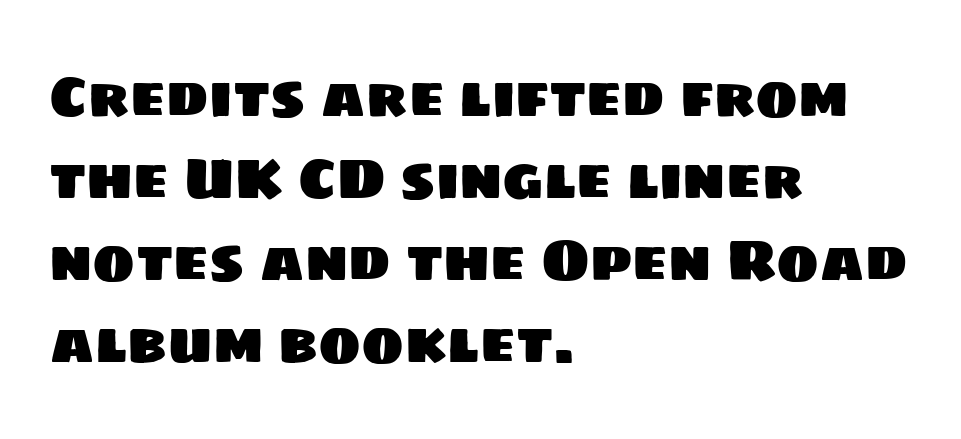
{"serif": "no", "width": "normal", "stroke_contrast": "low", "x_height": "large", "monospaced": "no", "underline": "no", "align": "left", "line_spacing": "normal", "line_spacing_ratio": 1.44, "letter_spacing": "normal", "letter_spacing_em": 0.0, "glyph_px": 57}
